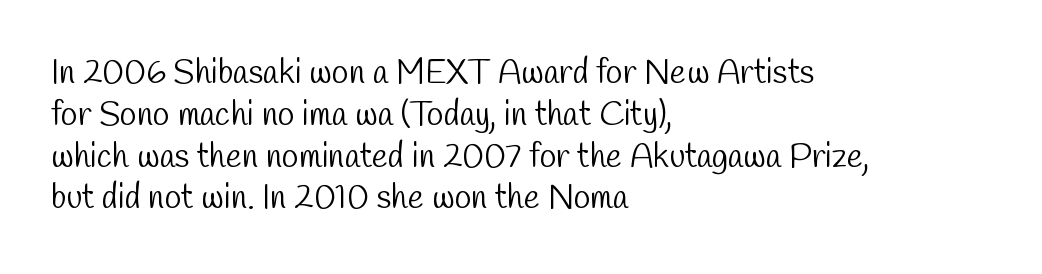
{"serif": "no", "bold": "no", "weight": "light", "width": "condensed", "stroke_contrast": "low", "x_height": "medium", "monospaced": "no", "underline": "no", "align": "left", "line_spacing_ratio": 1.23, "letter_spacing": "normal", "letter_spacing_em": 0.0, "glyph_px": 34}
